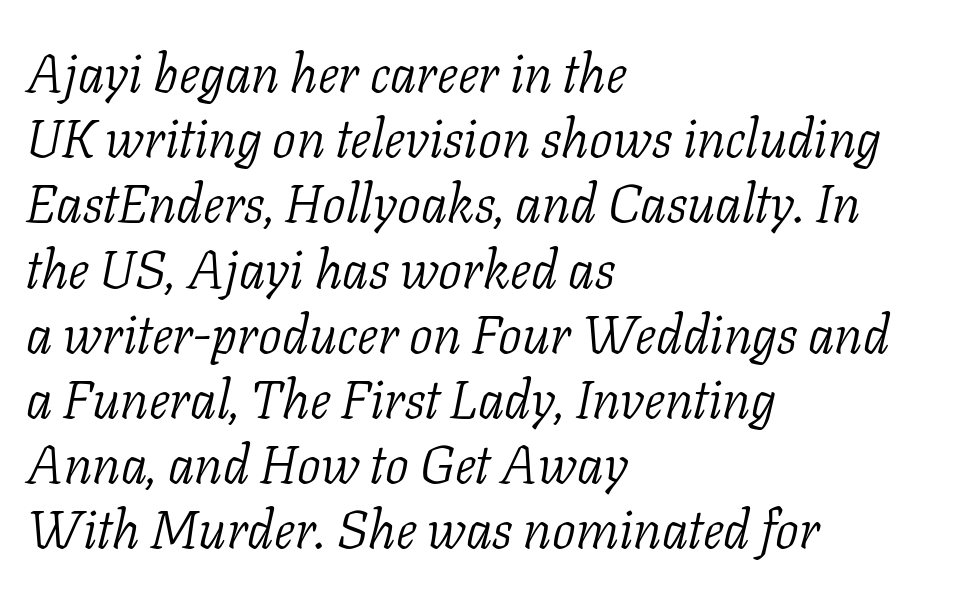
Q: Is the text bold? A: No.
Q: Is the text italic (slanted)? A: Yes, it leans right by about 11 degrees.
Q: Is the typeface a serif or a sans-serif typeface? A: Serif.
Q: Is the text underlined? A: No.
Q: How is the paragraph aligned? A: Left-aligned.
Q: Is the spacing between letters normal or unusually wide? A: Normal.
Q: Width (condensed, normal, or wide)? A: Normal.
Q: Stroke contrast? A: Low.
Q: x-height? A: Medium.
Q: Monospaced? A: No.
